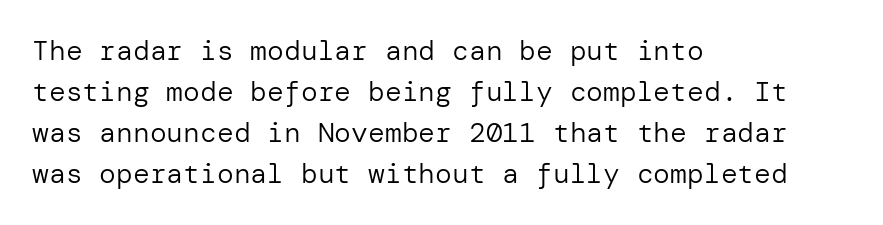
Ink coverage per letter is moderate at most. Teacher's note: observe the even left margin — that is flush-left alignment. The face used here is a sans, in the tradition of grotesques and geometrics. Nothing unusual about the tracking: characters are spaced as the font intends. Rows of type keep a routine distance in the vertical direction. The lettering stays uniformly vertical, giving the passage a roman look.
